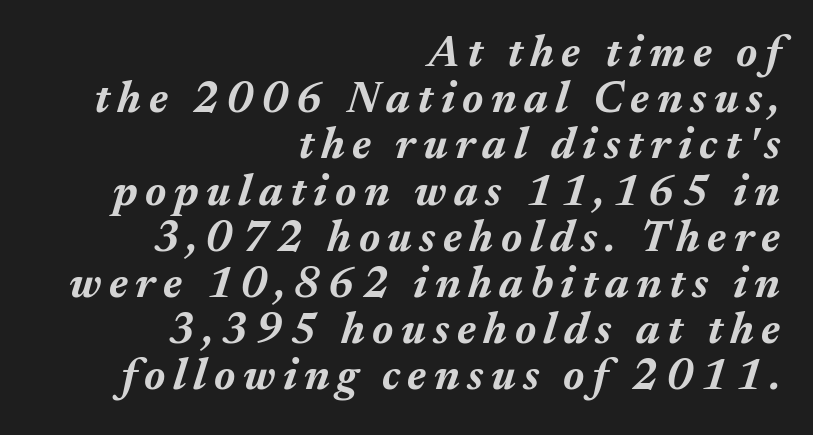
Q: Is the text bold? A: Yes.
Q: Is the text italic (slanted)? A: Yes, it leans right by about 17 degrees.
Q: Is the text underlined? A: No.
Q: How is the paragraph aligned? A: Right-aligned.
Q: Is the spacing between lines tight, normal or loose? A: Tight.
Q: Width (condensed, normal, or wide)? A: Normal.
Q: Stroke contrast? A: Medium.
Q: x-height? A: Medium.
Q: Monospaced? A: No.
